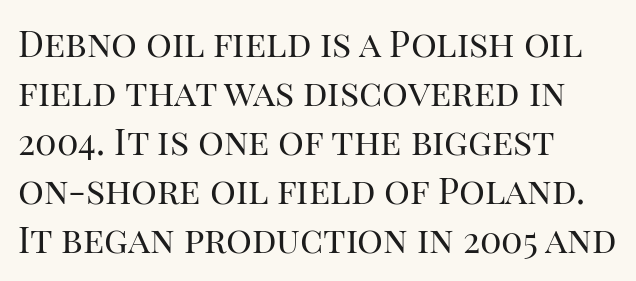
{"serif": "yes", "italic": "no", "bold": "no", "weight": "regular", "width": "normal", "stroke_contrast": "high", "x_height": "large", "monospaced": "no", "underline": "no", "align": "left", "line_spacing": "normal", "line_spacing_ratio": 1.36, "letter_spacing": "normal", "letter_spacing_em": 0.0, "glyph_px": 36}
